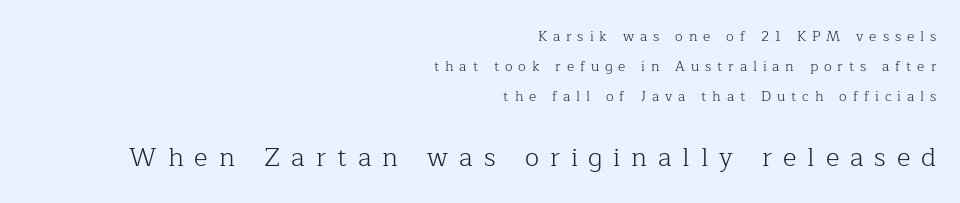
The image shows 26 px text type, upright; set right-aligned, loose line spacing (2.16x), unusually wide letter spacing (+0.42 em), not underlined; the second (bottom) block is 1.86x larger.
